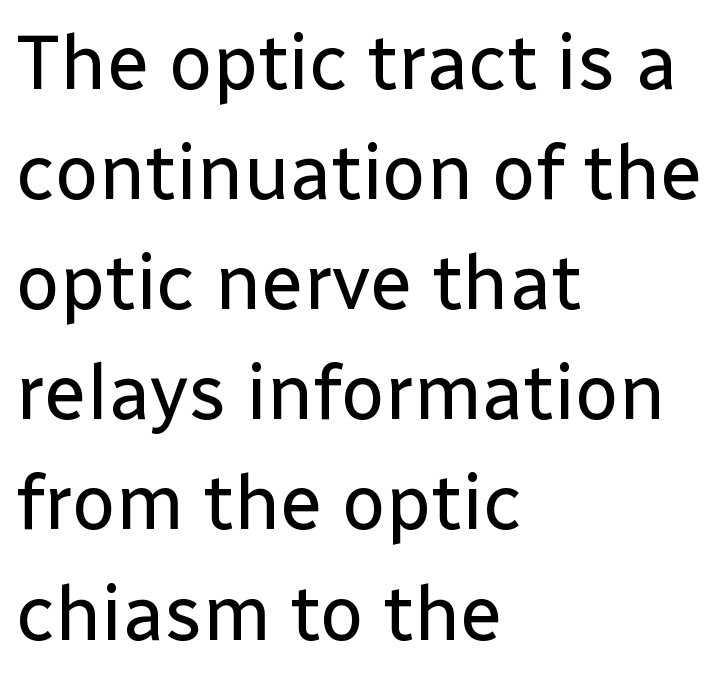
Q: Is the text bold? A: No.
Q: Is the text italic (slanted)? A: No, it is upright.
Q: Is the typeface a serif or a sans-serif typeface? A: Sans-serif.
Q: Is the text underlined? A: No.
Q: How is the paragraph aligned? A: Left-aligned.
Q: Is the spacing between letters normal or unusually wide? A: Normal.
Q: Is the spacing between lines tight, normal or loose? A: Normal.
Q: Width (condensed, normal, or wide)? A: Normal.
Q: Stroke contrast? A: Low.
Q: x-height? A: Medium.
Q: Monospaced? A: No.
